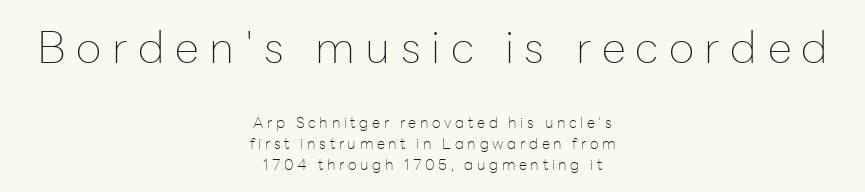
The image shows 44 px thin sans-serif type, upright; set centered, normal line spacing (1.39x), unusually wide letter spacing (+0.24 em), not underlined; the first (top) block is 2.93x larger; low stroke contrast and a medium x-height.
